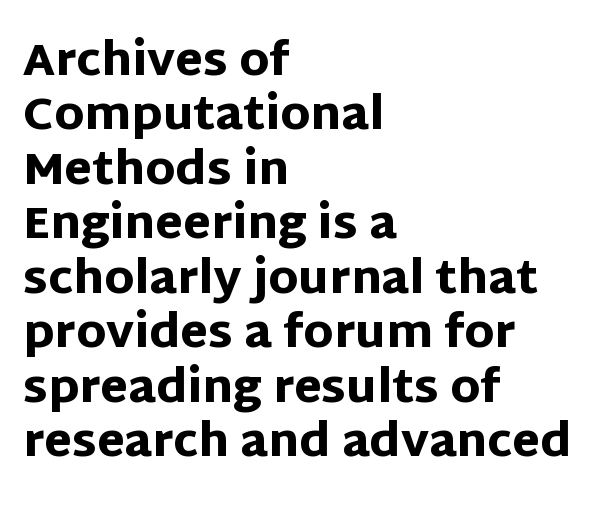
Check where the strokes stop: nothing finishes them off — pure sans. Is this a fixed-width face? No — the glyphs have proportional, varying widths. Does the copy run flush right? No — it runs flush left. Ordinary non-slanted type is in use.
